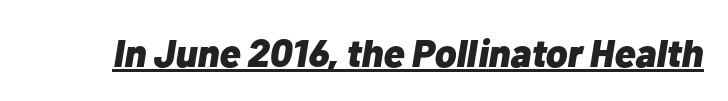
The image shows 39 px heavy type, italic (leaning right); set normal letter spacing, underlined; low stroke contrast and a medium x-height.
